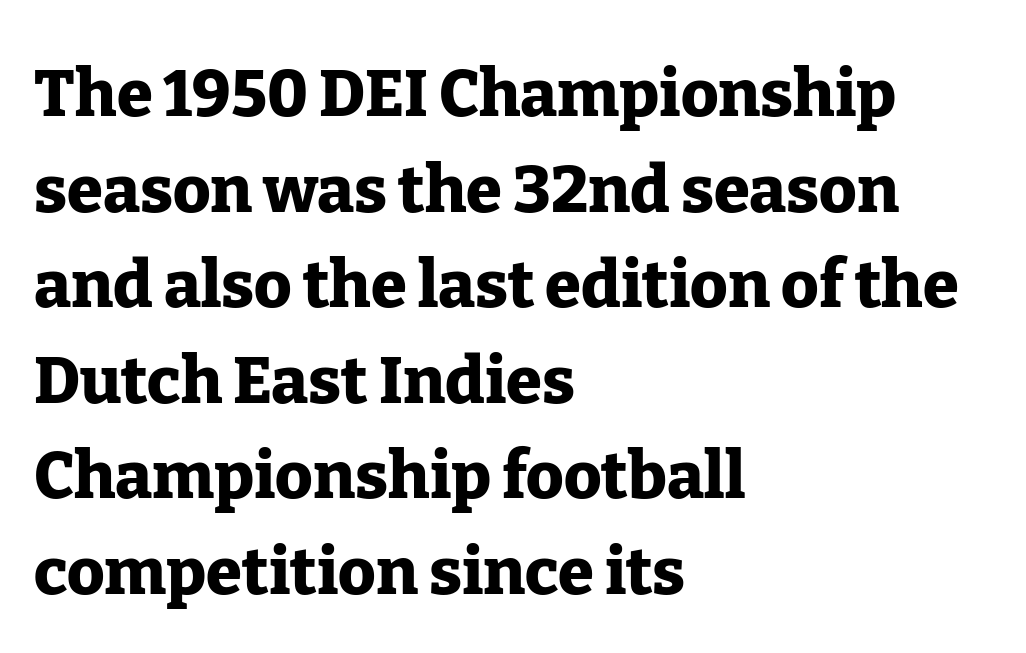
Upright lettering throughout. Is this a sans? No — the strokes have serifs. The characters look thick and weighty, a clear bold. You could not count columns in this text — the font is proportionally spaced. Quick note: underline off.
